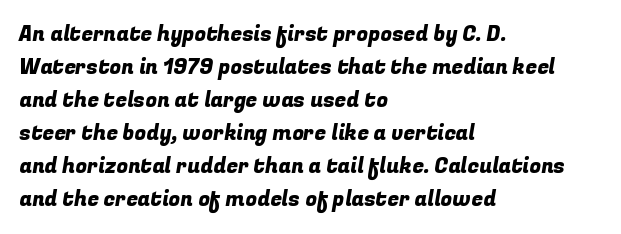
The image shows 21 px text type; set left-aligned, normal line spacing (1.57x), normal letter spacing, not underlined.
